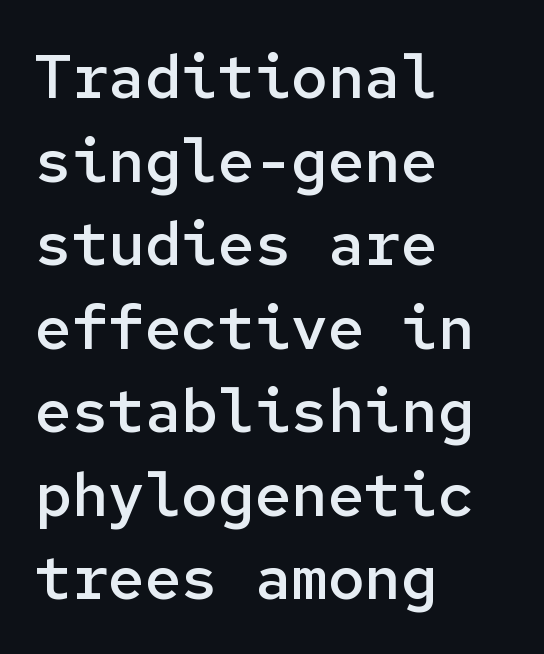
Q: Is the text bold? A: Semi-bold.
Q: Is the text italic (slanted)? A: No, it is upright.
Q: Is the typeface a serif or a sans-serif typeface? A: Sans-serif.
Q: Is the text underlined? A: No.
Q: How is the paragraph aligned? A: Left-aligned.
Q: Is the spacing between letters normal or unusually wide? A: Normal.
Q: Is the spacing between lines tight, normal or loose? A: Normal.
Q: Width (condensed, normal, or wide)? A: Normal.
Q: Stroke contrast? A: Low.
Q: x-height? A: Medium.
Q: Monospaced? A: Yes.
